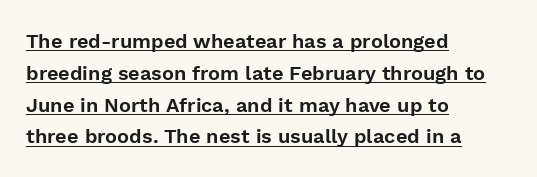
{"italic": "no", "underline": "yes", "align": "left", "line_spacing": "normal", "line_spacing_ratio": 1.59, "letter_spacing": "normal", "letter_spacing_em": 0.0, "glyph_px": 20}
